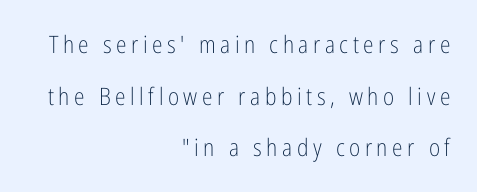
The image shows 24 px text type, upright; set right-aligned, loose line spacing (2.15x), not underlined.
